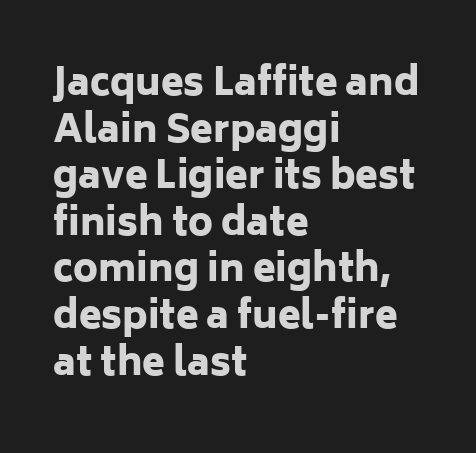
{"serif": "no", "italic": "no", "bold": "yes", "weight": "heavy", "width": "normal", "stroke_contrast": "low", "x_height": "medium", "monospaced": "no", "underline": "no", "align": "left", "line_spacing": "normal", "line_spacing_ratio": 1.26, "letter_spacing": "normal", "letter_spacing_em": 0.0, "glyph_px": 37}
